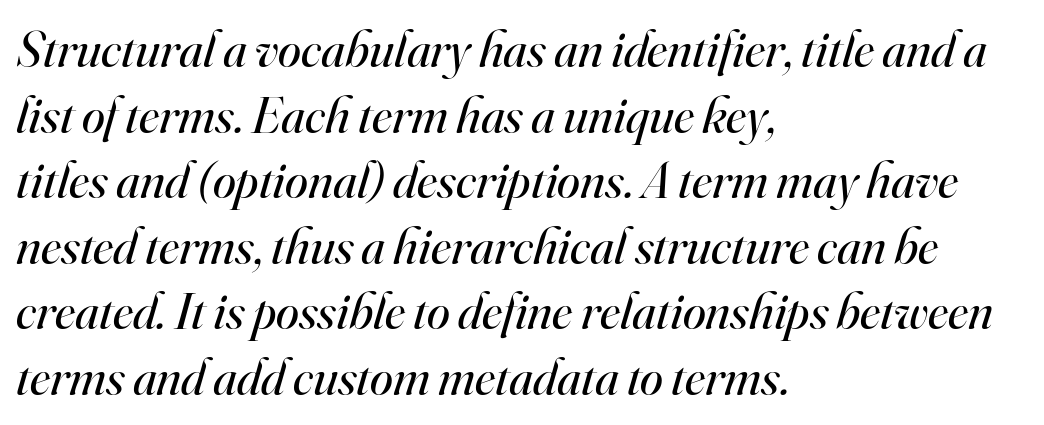
The image shows 52 px regular-weight serif type, italic (leaning right); set left-aligned, normal line spacing (1.26x), normal letter spacing, not underlined; high stroke contrast and a small x-height.
